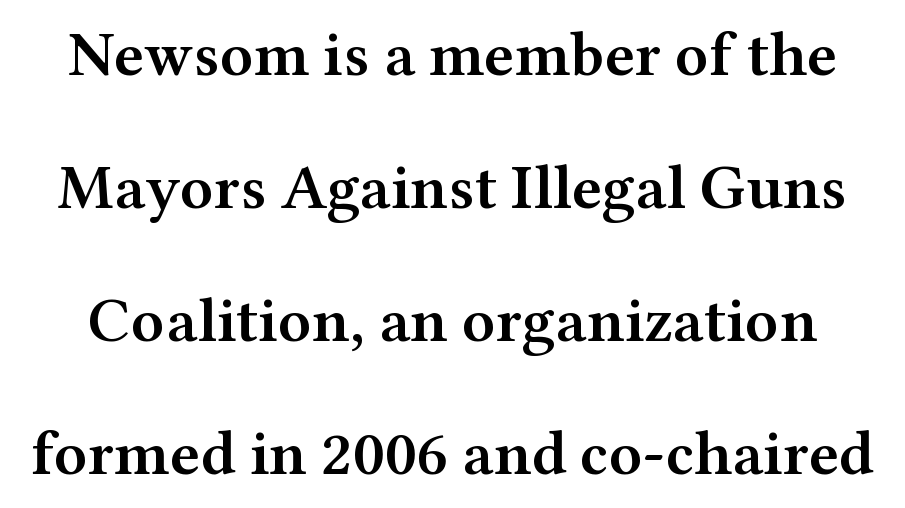
Every letter is mildly thick-stroked: semibold rather than bold. Do the letters lean? They stand straight. A great deal of white space separates one row of letters from the next. The horizontal fit of the characters is conventional and even. Note the varied advance widths — an 'i' is clearly narrower than an 'm'. The glyphs are unaccompanied by any horizontal stroke below them.
